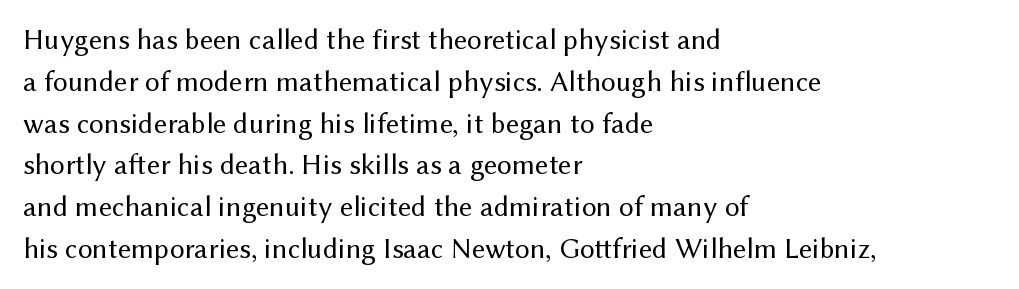
The image shows 29 px regular-weight sans-serif type, upright; set left-aligned, normal line spacing (1.44x), normal letter spacing, not underlined; medium stroke contrast and a medium x-height.
